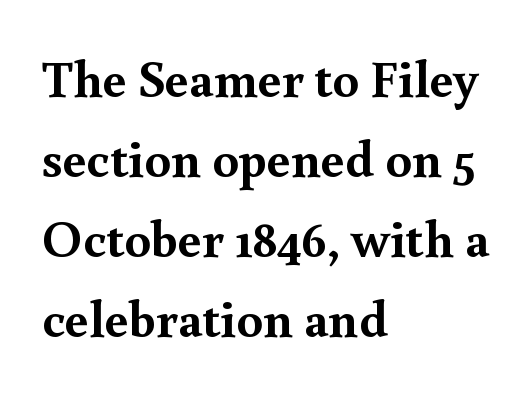
The image shows 53 px semibold serif type, upright; set left-aligned, normal line spacing (1.51x), normal letter spacing, not underlined; a small x-height.
